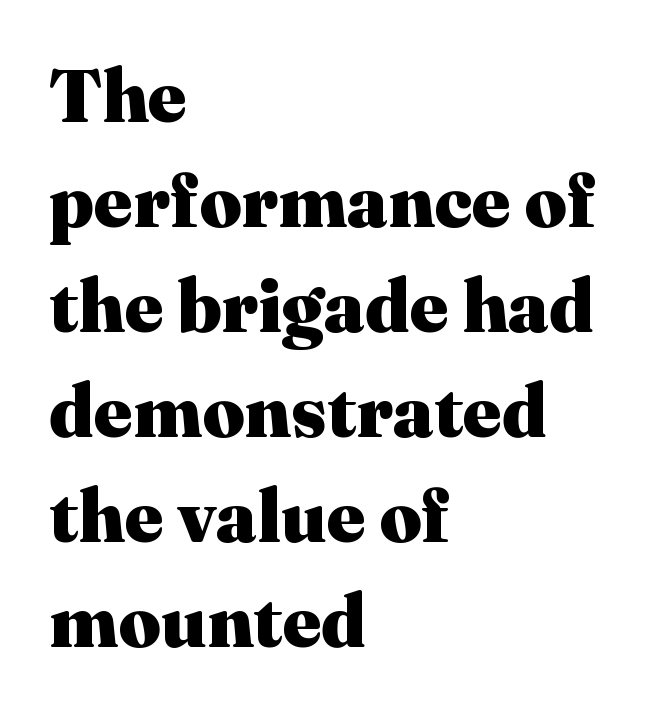
A typesetter would label this face a serif. A typesetter would call this zero additional tracking. The designer left line spacing at the default. The specimen reads as upright at a glance. Weight check: bold — yes, fully. Check the space under the baseline: it is left empty.
